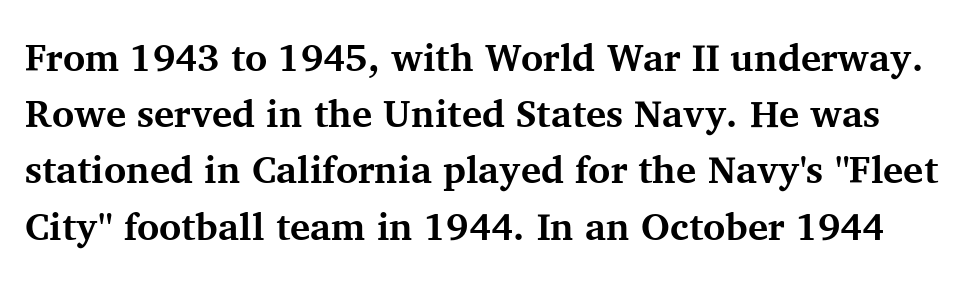
Q: Is the text bold? A: Yes.
Q: Is the text italic (slanted)? A: No, it is upright.
Q: Is the typeface a serif or a sans-serif typeface? A: Serif.
Q: Is the text underlined? A: No.
Q: Is the spacing between letters normal or unusually wide? A: Normal.
Q: Is the spacing between lines tight, normal or loose? A: Normal.
Q: Width (condensed, normal, or wide)? A: Normal.
Q: Stroke contrast? A: Medium.
Q: x-height? A: Medium.
Q: Monospaced? A: No.
